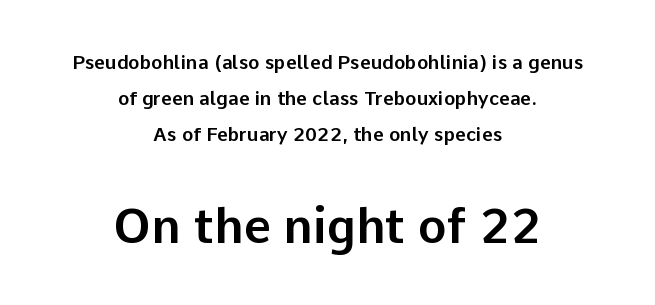
Each letter keeps its own natural width here, so spacing adapts to shape. Horizontally, the lines are justified to the midpoint only. Style check: upright. These lines keep a tight, regular rhythm from letter to letter.
